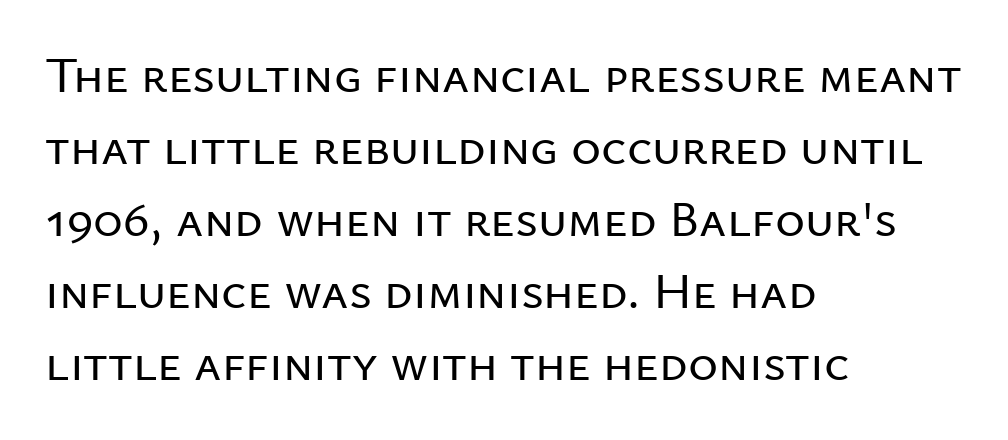
The image shows 51 px sans-serif type, upright; set left-aligned, normal line spacing (1.41x), normal letter spacing, not underlined; low stroke contrast and a medium x-height.
